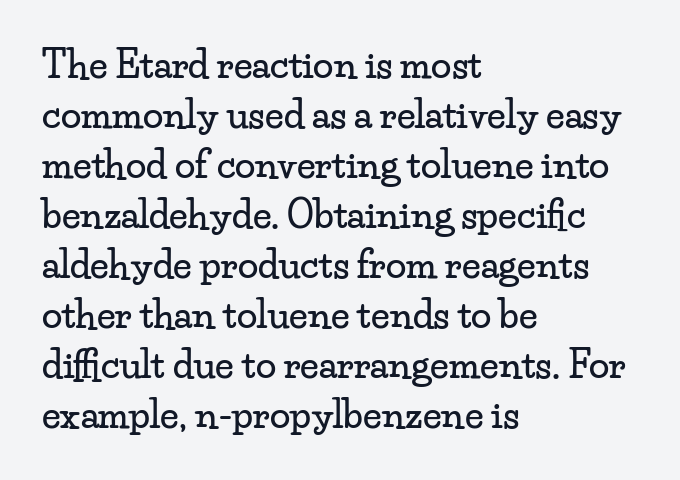
The image shows 37 px wide serif type, upright; set left-aligned, normal line spacing (1.35x), normal letter spacing, not underlined; low stroke contrast and a small x-height.
